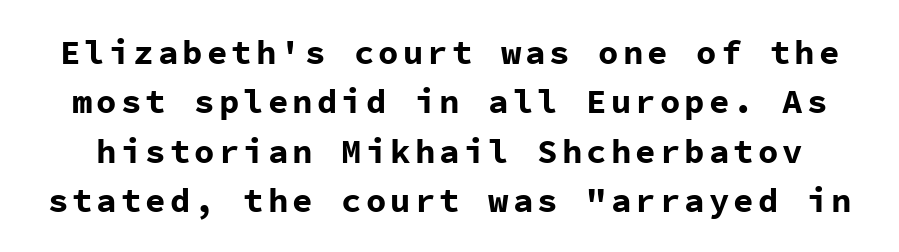
Compared with an ordinary text face, these strokes are far heavier — a full bold. How would I describe the line gaps? Plain and ordinary. This sample has the even, mechanical cadence of fixed-width lettering. Underlining? Definitely not there. The passage shown is typeset with a sans-serif family.
